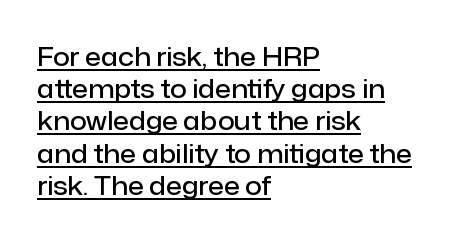
The image shows 26 px text type, upright; set left-aligned, line spacing 1.24x, normal letter spacing, underlined.
